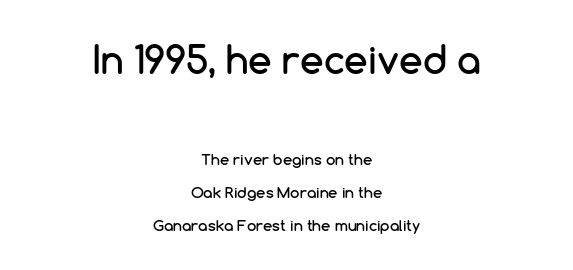
The passage shown is not underscored anywhere. A roman cut, with each character standing at attention. These lines are composed in type without serifs. Nobody touched the tracking dial on this one.
